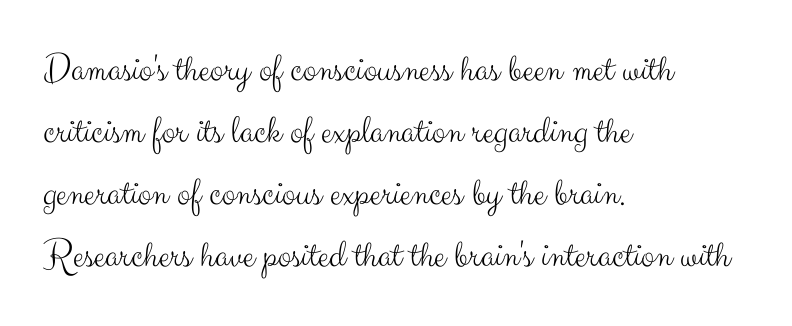
Q: Is the text bold? A: No.
Q: Is the text italic (slanted)? A: Yes.
Q: Is the typeface a serif or a sans-serif typeface? A: Sans-serif.
Q: Is the text underlined? A: No.
Q: How is the paragraph aligned? A: Left-aligned.
Q: Is the spacing between letters normal or unusually wide? A: Normal.
Q: Is the spacing between lines tight, normal or loose? A: Normal.
Q: Width (condensed, normal, or wide)? A: Normal.
Q: Stroke contrast? A: Medium.
Q: x-height? A: Small.
Q: Monospaced? A: No.
